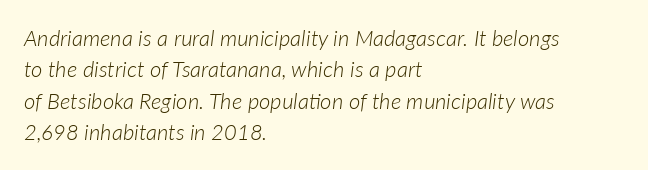
{"italic": "yes", "lean": "right", "slant_degrees": 7, "bold": "no", "underline": "no", "align": "left", "line_spacing": "normal", "line_spacing_ratio": 1.43, "letter_spacing": "normal", "letter_spacing_em": 0.0, "glyph_px": 22}
